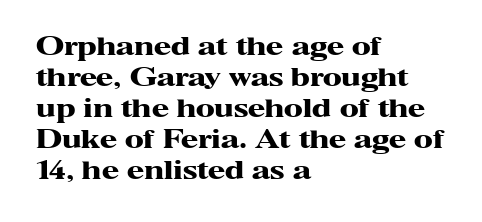
The image shows 25 px bold type, upright; set left-aligned, line spacing 1.24x, normal letter spacing, not underlined.
